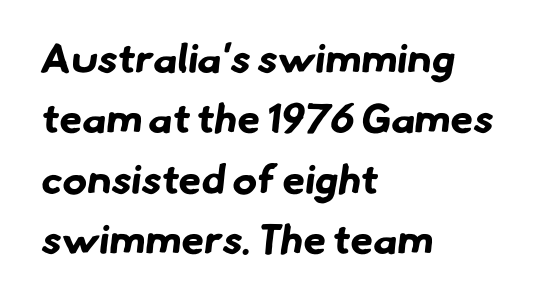
Q: Is the text bold? A: Yes.
Q: Is the typeface a serif or a sans-serif typeface? A: Sans-serif.
Q: Is the text underlined? A: No.
Q: How is the paragraph aligned? A: Left-aligned.
Q: Is the spacing between letters normal or unusually wide? A: Normal.
Q: Is the spacing between lines tight, normal or loose? A: Normal.
Q: Width (condensed, normal, or wide)? A: Normal.
Q: Stroke contrast? A: Low.
Q: x-height? A: Small.
Q: Monospaced? A: No.
